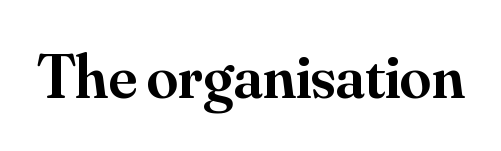
Q: Is the text bold? A: Semi-bold.
Q: Is the text italic (slanted)? A: No, it is upright.
Q: Is the typeface a serif or a sans-serif typeface? A: Serif.
Q: Is the text underlined? A: No.
Q: Is the spacing between letters normal or unusually wide? A: Normal.
Q: Width (condensed, normal, or wide)? A: Normal.
Q: Stroke contrast? A: Medium.
Q: x-height? A: Small.
Q: Monospaced? A: No.
